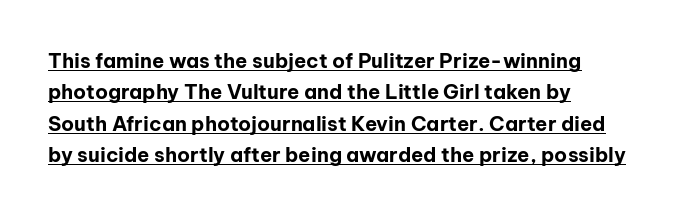
Q: Is the text bold? A: Yes.
Q: Is the text italic (slanted)? A: No, it is upright.
Q: Is the text underlined? A: Yes.
Q: Is the spacing between letters normal or unusually wide? A: Normal.
Q: Is the spacing between lines tight, normal or loose? A: Normal.
